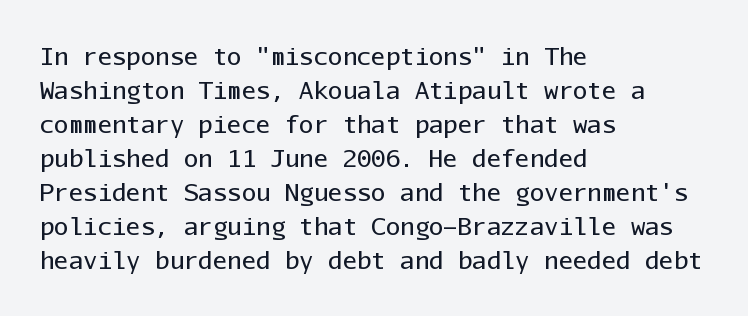
{"italic": "no", "bold": "no", "underline": "no", "align": "left", "line_spacing": "normal", "line_spacing_ratio": 1.42, "letter_spacing": "normal", "letter_spacing_em": 0.0, "glyph_px": 24}
